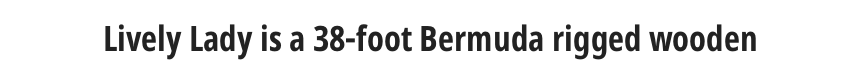
Q: Is the text bold? A: Yes.
Q: Is the text italic (slanted)? A: No, it is upright.
Q: Is the typeface a serif or a sans-serif typeface? A: Sans-serif.
Q: Is the text underlined? A: No.
Q: Is the spacing between letters normal or unusually wide? A: Normal.
Q: Width (condensed, normal, or wide)? A: Condensed.
Q: Stroke contrast? A: Low.
Q: x-height? A: Medium.
Q: Monospaced? A: No.
